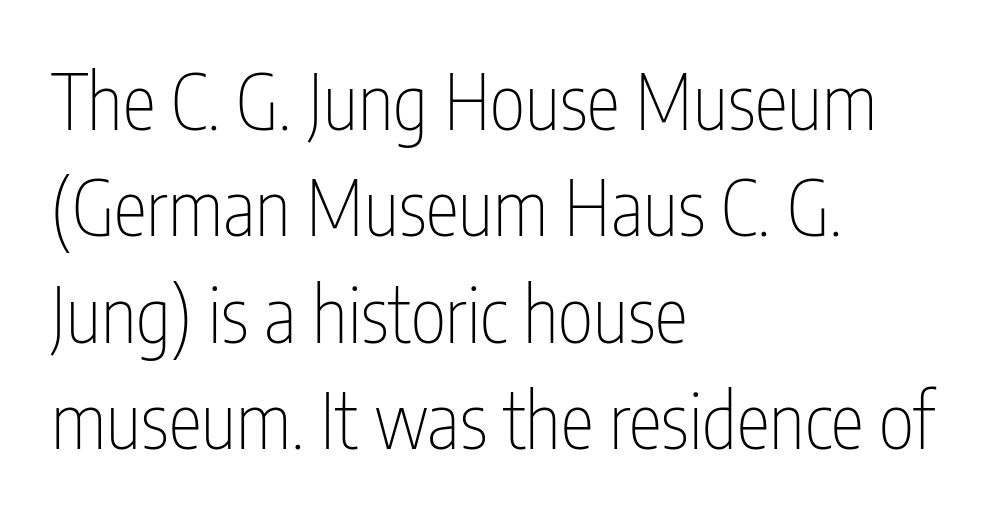
{"serif": "no", "italic": "no", "bold": "no", "weight": "thin", "width": "condensed", "stroke_contrast": "low", "x_height": "medium", "monospaced": "no", "underline": "no", "align": "left", "line_spacing": "normal", "line_spacing_ratio": 1.4, "letter_spacing": "normal", "letter_spacing_em": 0.0, "glyph_px": 76}
